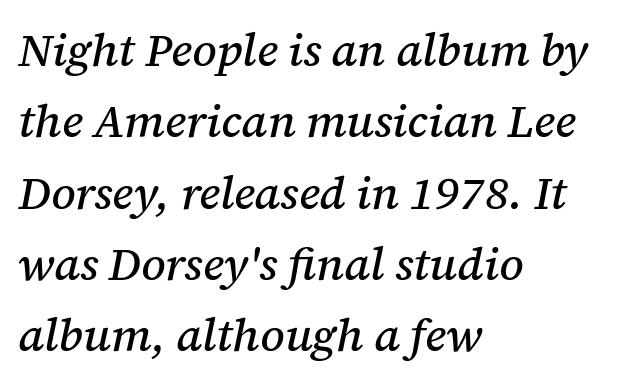
{"serif": "yes", "italic": "yes", "lean": "right", "slant_degrees": 12, "width": "normal", "stroke_contrast": "medium", "x_height": "medium", "monospaced": "no", "underline": "no", "align": "left", "line_spacing": "normal", "line_spacing_ratio": 1.55, "letter_spacing": "normal", "letter_spacing_em": 0.0, "glyph_px": 46}
